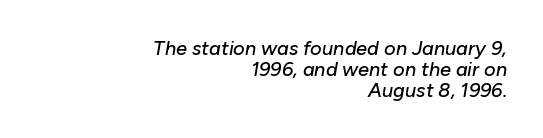
{"italic": "yes", "lean": "right", "slant_degrees": 10, "underline": "no", "align": "right", "line_spacing": "tight", "line_spacing_ratio": 1.04, "letter_spacing": "normal", "letter_spacing_em": 0.0, "glyph_px": 20}
